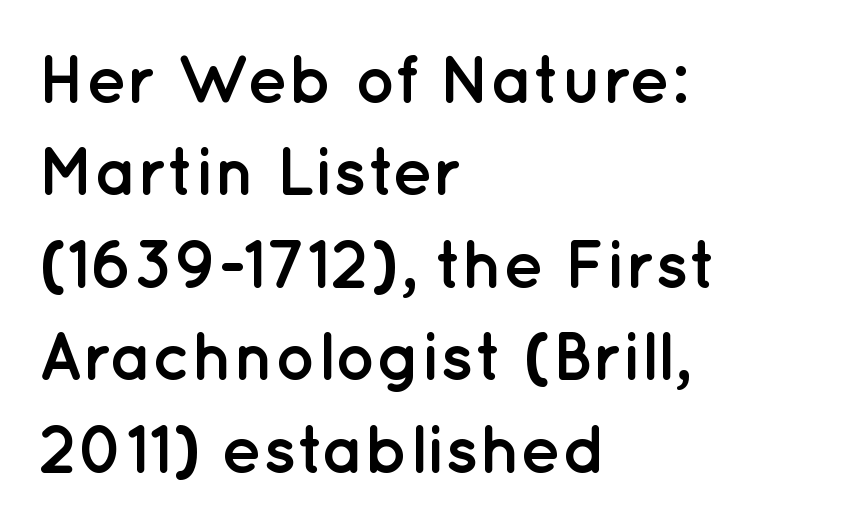
The image shows 68 px semibold sans-serif type, upright; set left-aligned, normal line spacing (1.36x), normal letter spacing, not underlined; low stroke contrast and a medium x-height.
